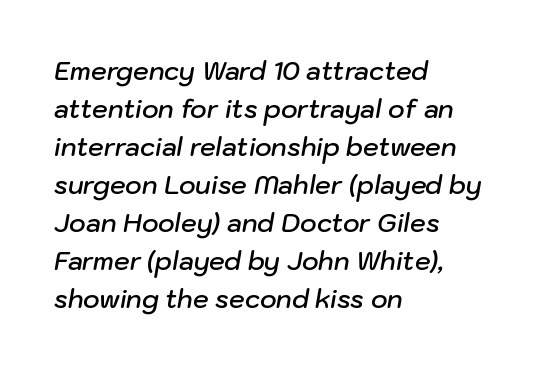
The image shows 25 px text type, italic (leaning right); set left-aligned, normal line spacing (1.52x), normal letter spacing, not underlined.
